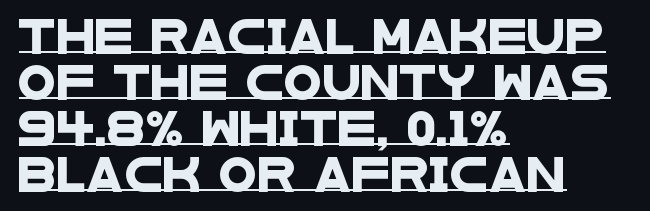
{"serif": "no", "width": "wide", "stroke_contrast": "low", "x_height": "large", "monospaced": "no", "underline": "yes", "align": "left", "line_spacing": "normal", "line_spacing_ratio": 1.31, "letter_spacing": "normal", "letter_spacing_em": 0.0, "glyph_px": 35}
